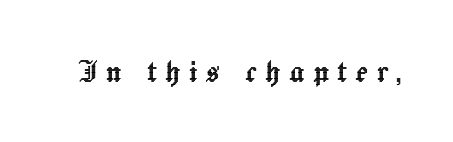
You could not count columns in this text — the font is proportionally spaced. Plain, unruled lines of type. No italicization has been applied; the sample stays upright. You could only call the tracking loose — the letters float apart.
